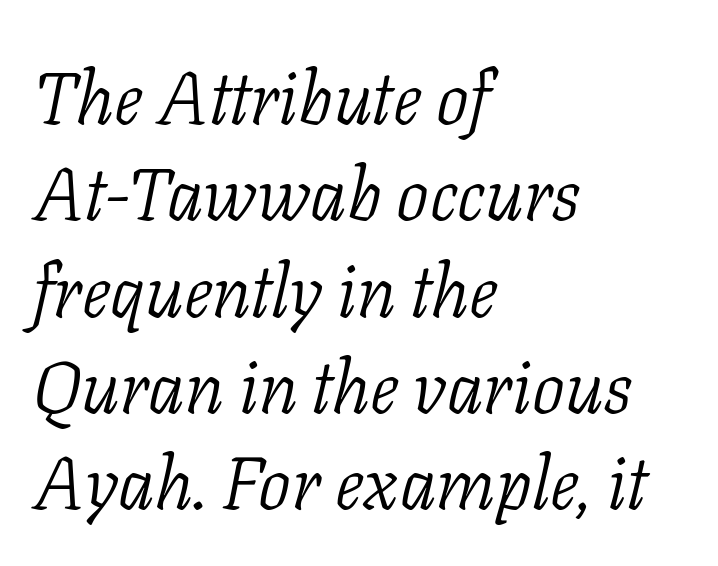
Each letter keeps its own natural width here, so spacing adapts to shape. Just letters on the line, the space beneath them empty. The rag falls on the right side of this text block. Does extra space separate the letters? No, they use regular spacing.
